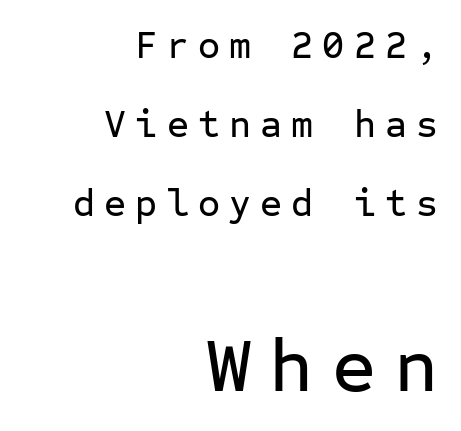
{"serif": "no", "italic": "no", "width": "normal", "stroke_contrast": "low", "x_height": "medium", "monospaced": "yes", "underline": "no", "align": "right", "line_spacing": "loose", "line_spacing_ratio": 2.08, "letter_spacing": "wide", "letter_spacing_em": 0.24, "larger_block": "second", "size_ratio": 2.0, "glyph_px": 76}
